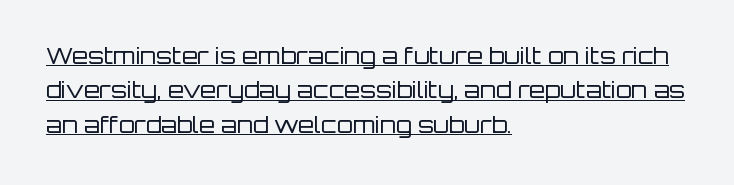
Q: Is the text bold? A: No.
Q: Is the text italic (slanted)? A: No, it is upright.
Q: Is the text underlined? A: Yes.
Q: How is the paragraph aligned? A: Left-aligned.
Q: Is the spacing between letters normal or unusually wide? A: Normal.
Q: Is the spacing between lines tight, normal or loose? A: Normal.
